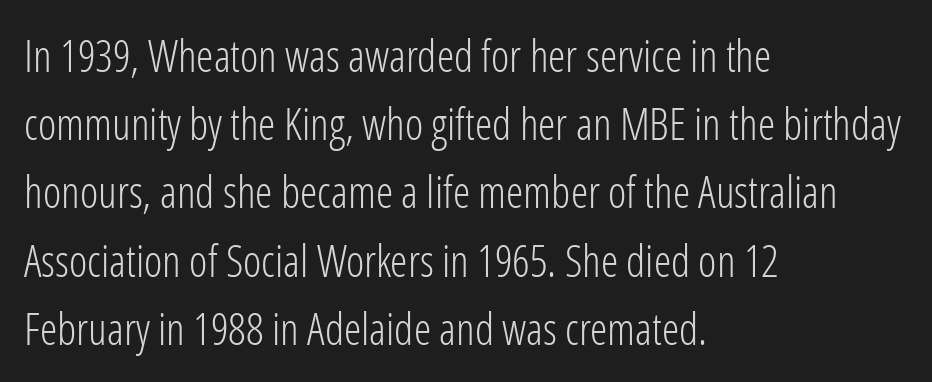
Q: Is the text bold? A: No.
Q: Is the text italic (slanted)? A: No, it is upright.
Q: Is the typeface a serif or a sans-serif typeface? A: Sans-serif.
Q: Is the text underlined? A: No.
Q: How is the paragraph aligned? A: Left-aligned.
Q: Is the spacing between letters normal or unusually wide? A: Normal.
Q: Is the spacing between lines tight, normal or loose? A: Normal.
Q: Width (condensed, normal, or wide)? A: Condensed.
Q: Stroke contrast? A: Low.
Q: x-height? A: Medium.
Q: Monospaced? A: No.
